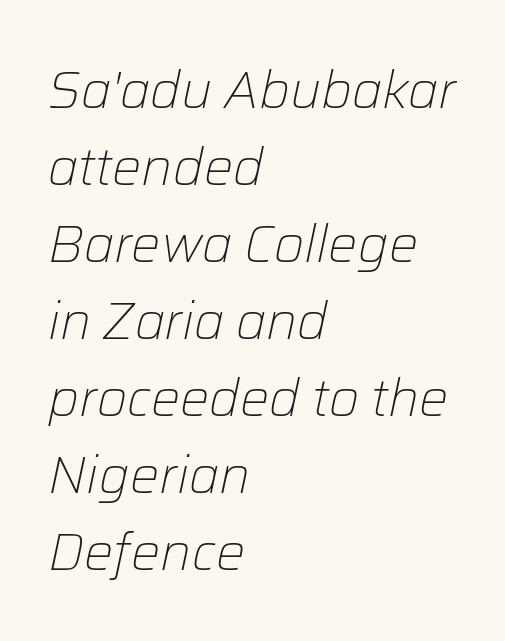
Clear beneath every line of the passage. Every row of glyphs begins at an identical x-position on the left. The specimen reads as italic at a glance. Letter spacing: default. Heft: none added — not bold. The face used here is proportionally spaced, like ordinary book or web type.
